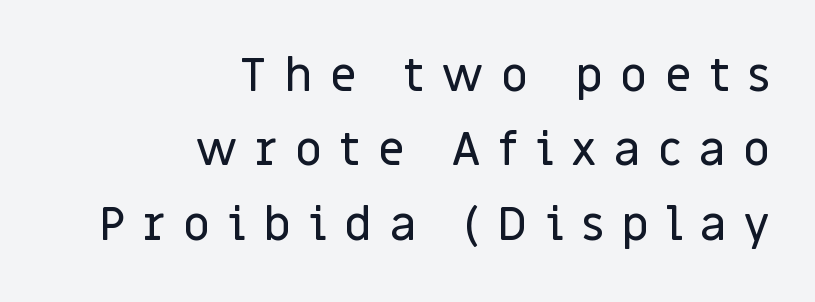
The gaps between neighbouring characters are conspicuously large. Vertically, the passage feels balanced, rows spaced as you'd expect. The specimen omits any rule beneath the text block's lines. You can tell it's not italic because the verticals are truly vertical. The passage shown is typeset with a sans-serif family.
